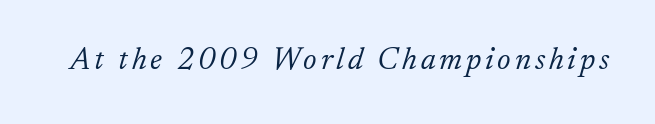
The image shows 31 px light serif type, italic (leaning right); set not underlined; low stroke contrast and a small x-height.
